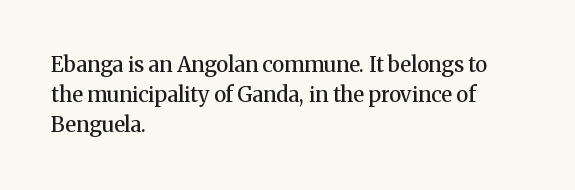
The image shows 21 px text type, upright; set left-aligned, normal line spacing (1.43x), normal letter spacing, not underlined.
